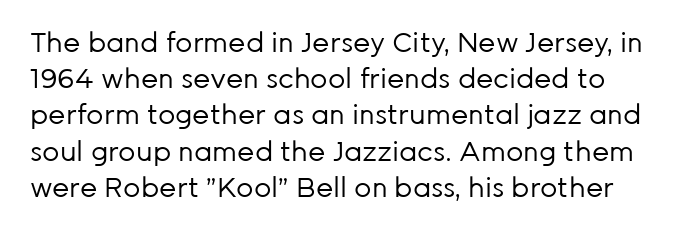
{"italic": "no", "bold": "no", "underline": "no", "line_spacing": "normal", "line_spacing_ratio": 1.34, "letter_spacing": "normal", "letter_spacing_em": 0.0, "glyph_px": 27}
